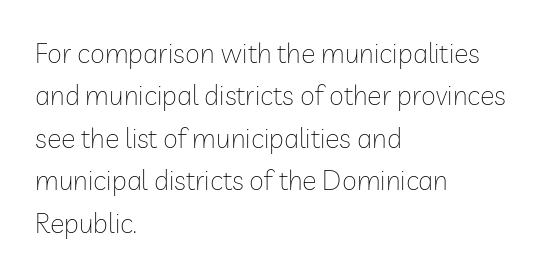
The image shows 27 px text type, upright; set left-aligned, normal line spacing (1.57x), normal letter spacing, not underlined.
